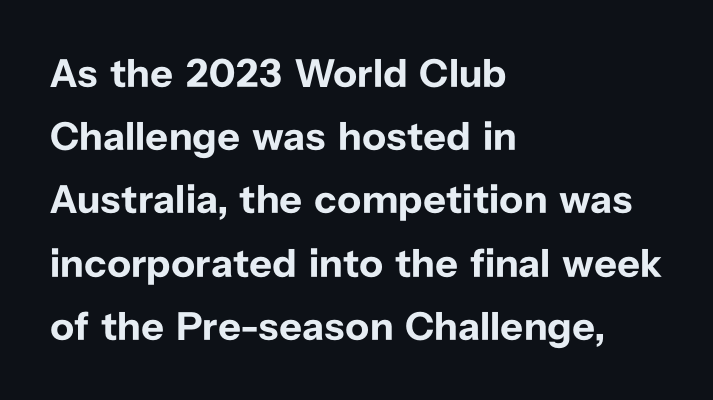
{"serif": "no", "italic": "no", "bold": "yes", "weight": "bold", "width": "normal", "stroke_contrast": "low", "x_height": "medium", "monospaced": "no", "underline": "no", "align": "left", "line_spacing": "normal", "line_spacing_ratio": 1.58, "letter_spacing": "normal", "letter_spacing_em": 0.0, "glyph_px": 40}
